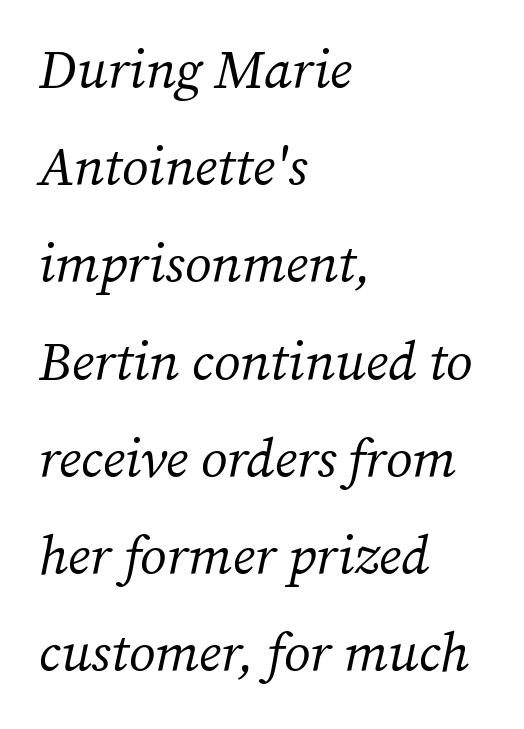
The image shows 54 px regular-weight serif type, italic (leaning right); set left-aligned, line spacing 1.8x, normal letter spacing, not underlined; medium stroke contrast and a medium x-height.
